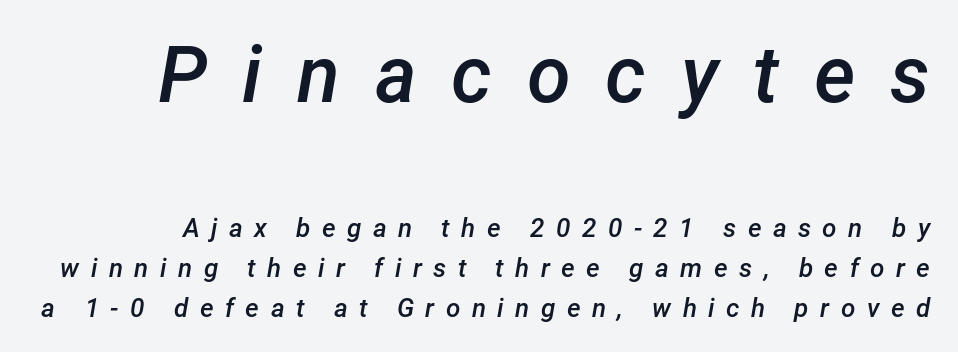
{"italic": "yes", "lean": "right", "slant_degrees": 12, "bold": "semi", "weight": "semibold", "width": "normal", "stroke_contrast": "low", "x_height": "medium", "monospaced": "no", "underline": "no", "line_spacing": "normal", "line_spacing_ratio": 1.53, "letter_spacing": "wide", "letter_spacing_em": 0.44, "larger_block": "first", "size_ratio": 3.04, "glyph_px": 79}
